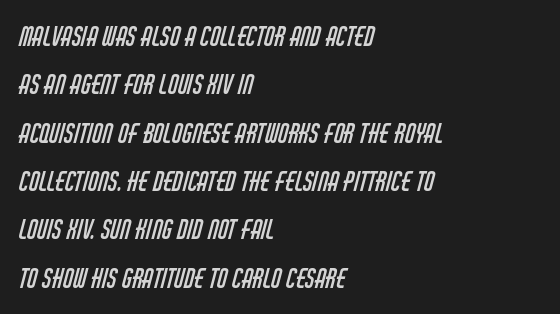
The image shows 26 px text type; set left-aligned, line spacing 1.86x, normal letter spacing, not underlined.
